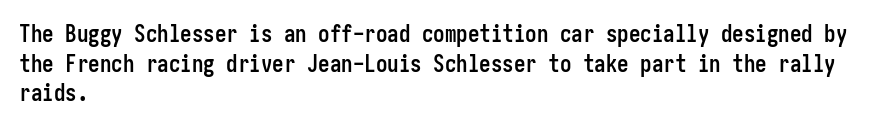
The image shows 23 px bold type, upright; set left-aligned, normal line spacing (1.29x), normal letter spacing, not underlined.
